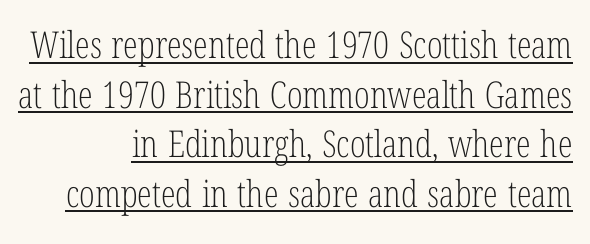
Q: Is the text bold? A: No.
Q: Is the text italic (slanted)? A: No, it is upright.
Q: Is the typeface a serif or a sans-serif typeface? A: Serif.
Q: Is the text underlined? A: Yes.
Q: How is the paragraph aligned? A: Right-aligned.
Q: Is the spacing between letters normal or unusually wide? A: Normal.
Q: Is the spacing between lines tight, normal or loose? A: Normal.
Q: Width (condensed, normal, or wide)? A: Condensed.
Q: Stroke contrast? A: Low.
Q: x-height? A: Medium.
Q: Monospaced? A: No.
